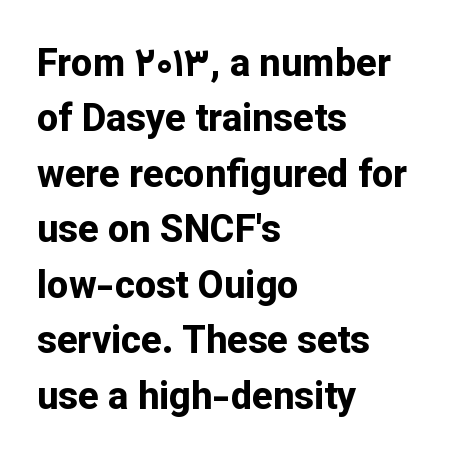
{"serif": "no", "italic": "no", "bold": "yes", "weight": "bold", "width": "normal", "stroke_contrast": "low", "x_height": "medium", "monospaced": "no", "underline": "no", "align": "left", "line_spacing": "normal", "line_spacing_ratio": 1.46, "letter_spacing": "normal", "letter_spacing_em": 0.0, "glyph_px": 38}
